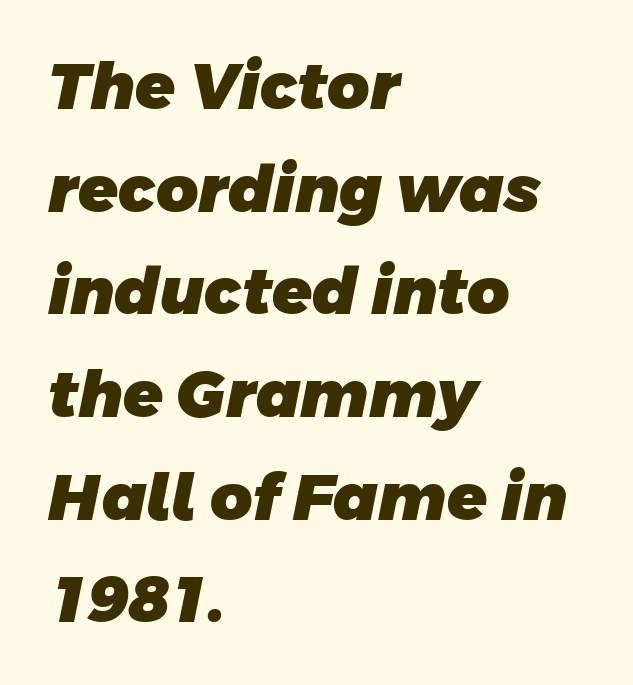
Q: Is the text bold? A: Yes.
Q: Is the typeface a serif or a sans-serif typeface? A: Sans-serif.
Q: Is the text underlined? A: No.
Q: How is the paragraph aligned? A: Left-aligned.
Q: Is the spacing between letters normal or unusually wide? A: Normal.
Q: Is the spacing between lines tight, normal or loose? A: Normal.
Q: Width (condensed, normal, or wide)? A: Normal.
Q: Stroke contrast? A: Low.
Q: x-height? A: Large.
Q: Monospaced? A: No.
